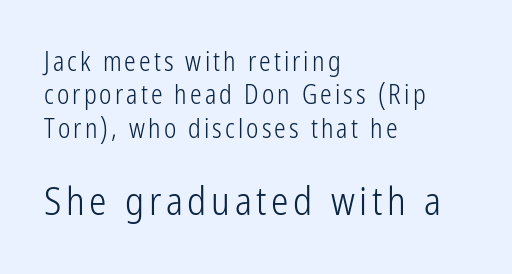
{"serif": "no", "italic": "no", "bold": "no", "weight": "light", "width": "condensed", "stroke_contrast": "low", "x_height": "medium", "monospaced": "no", "underline": "no", "align": "left", "line_spacing": "normal", "line_spacing_ratio": 1.28, "larger_block": "second", "size_ratio": 1.5, "glyph_px": 39}
